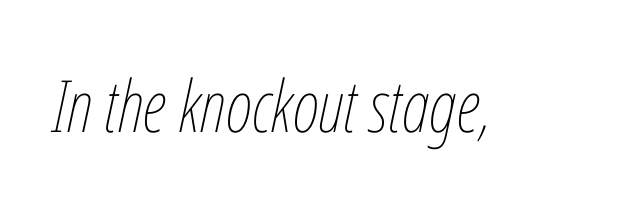
Q: Is the text bold? A: No.
Q: Is the text italic (slanted)? A: Yes, it leans right by about 12 degrees.
Q: Is the text underlined? A: No.
Q: Is the spacing between letters normal or unusually wide? A: Normal.
Q: Width (condensed, normal, or wide)? A: Condensed.
Q: Stroke contrast? A: Low.
Q: x-height? A: Medium.
Q: Monospaced? A: No.
